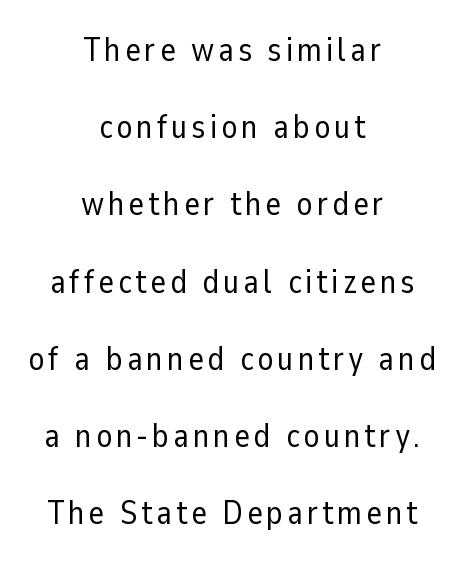
{"serif": "no", "italic": "no", "bold": "no", "weight": "regular", "width": "normal", "stroke_contrast": "low", "x_height": "medium", "monospaced": "no", "underline": "no", "align": "center", "line_spacing": "loose", "line_spacing_ratio": 2.34, "glyph_px": 33}
